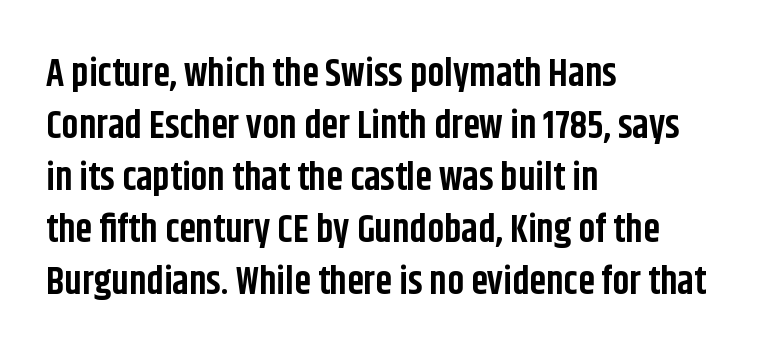
{"serif": "no", "italic": "no", "bold": "yes", "weight": "bold", "width": "condensed", "stroke_contrast": "low", "x_height": "large", "monospaced": "no", "underline": "no", "align": "left", "line_spacing": "normal", "line_spacing_ratio": 1.37, "letter_spacing": "normal", "letter_spacing_em": 0.0, "glyph_px": 38}
